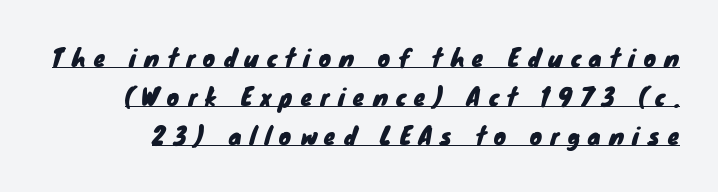
Q: Is the text underlined? A: Yes.
Q: Is the spacing between letters normal or unusually wide? A: Unusually wide.
Q: Is the spacing between lines tight, normal or loose? A: Normal.
